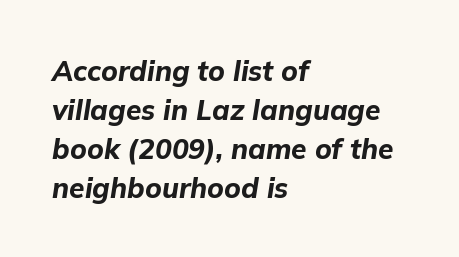
Q: Is the text bold? A: Yes.
Q: Is the text italic (slanted)? A: Yes, it leans right by about 9 degrees.
Q: Is the text underlined? A: No.
Q: How is the paragraph aligned? A: Left-aligned.
Q: Is the spacing between letters normal or unusually wide? A: Normal.
Q: Is the spacing between lines tight, normal or loose? A: Normal.
Q: Width (condensed, normal, or wide)? A: Normal.
Q: Stroke contrast? A: Low.
Q: x-height? A: Medium.
Q: Monospaced? A: No.
